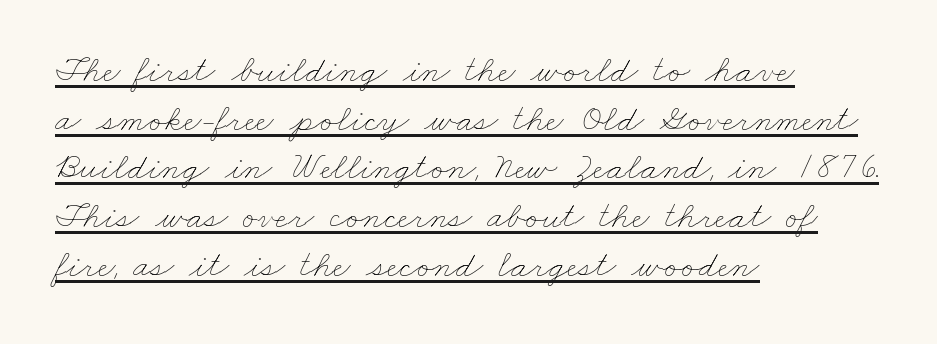
The image shows 38 px thin, wide type; set left-aligned, normal line spacing (1.28x), normal letter spacing, underlined; low stroke contrast and a small x-height.
